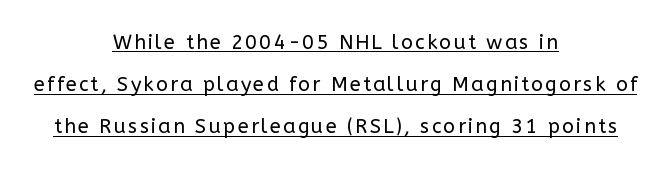
Q: Is the text bold? A: No.
Q: Is the text italic (slanted)? A: No, it is upright.
Q: Is the text underlined? A: Yes.
Q: How is the paragraph aligned? A: Centered.
Q: Is the spacing between lines tight, normal or loose? A: Loose.
